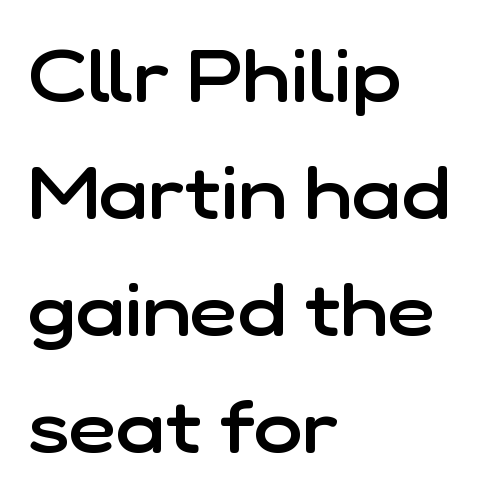
The image shows 74 px semibold sans-serif type, upright; set left-aligned, normal line spacing (1.58x), normal letter spacing, not underlined; low stroke contrast and a medium x-height.
